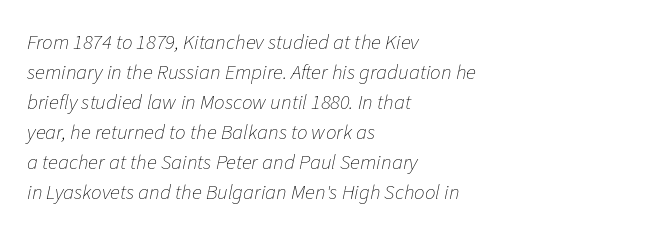
The image shows 21 px text type, italic (leaning right); set left-aligned, normal line spacing (1.43x), normal letter spacing, not underlined.
